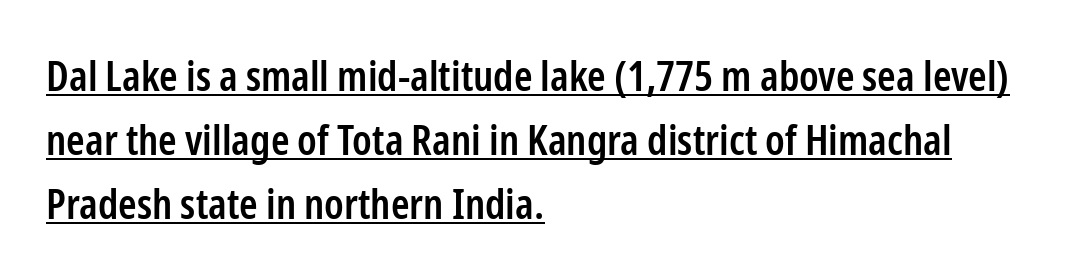
Q: Is the text bold? A: Semi-bold.
Q: Is the text italic (slanted)? A: No, it is upright.
Q: Is the typeface a serif or a sans-serif typeface? A: Sans-serif.
Q: Is the text underlined? A: Yes.
Q: How is the paragraph aligned? A: Left-aligned.
Q: Is the spacing between letters normal or unusually wide? A: Normal.
Q: Is the spacing between lines tight, normal or loose? A: Normal.
Q: Width (condensed, normal, or wide)? A: Condensed.
Q: Stroke contrast? A: Low.
Q: x-height? A: Medium.
Q: Monospaced? A: No.
